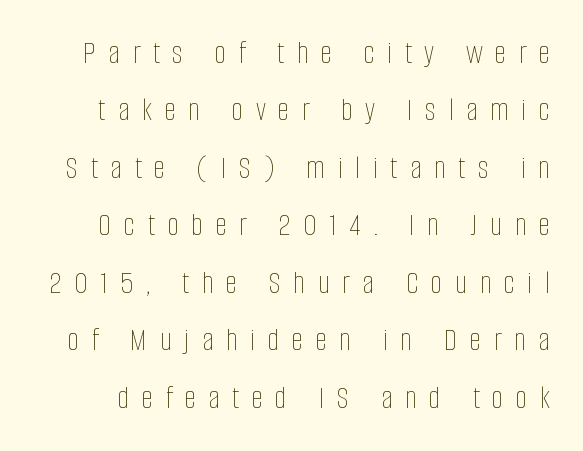
The image shows 33 px thin, condensed type, upright; set line spacing 1.74x, unusually wide letter spacing (+0.38 em), not underlined; low stroke contrast and a large x-height.
